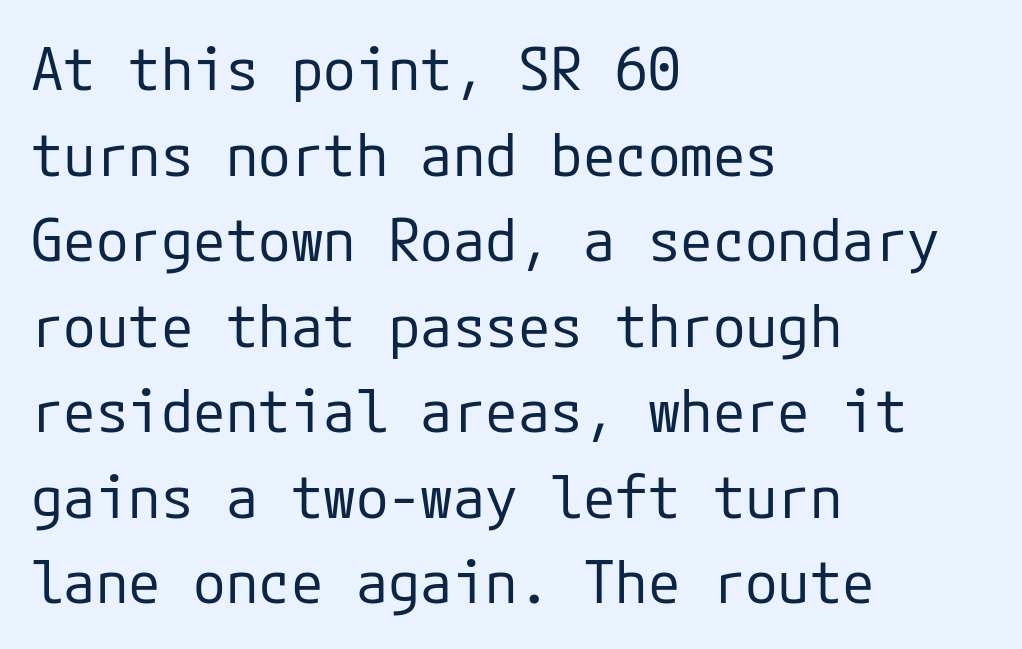
Caption: multi-line text, flush left, ragged right. Letters rest on an invisible, unmarked baseline. The lettering stays uniformly vertical, giving the passage a roman look. The line-height multiplier appears to be the usual default. Stroke thickness stays within the range of a standard reading face or lighter.
